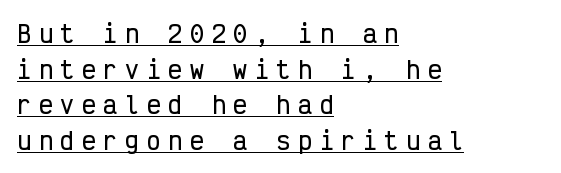
{"italic": "no", "underline": "yes", "align": "left", "line_spacing": "normal", "line_spacing_ratio": 1.55, "letter_spacing": "wide", "letter_spacing_em": 0.34, "glyph_px": 23}
